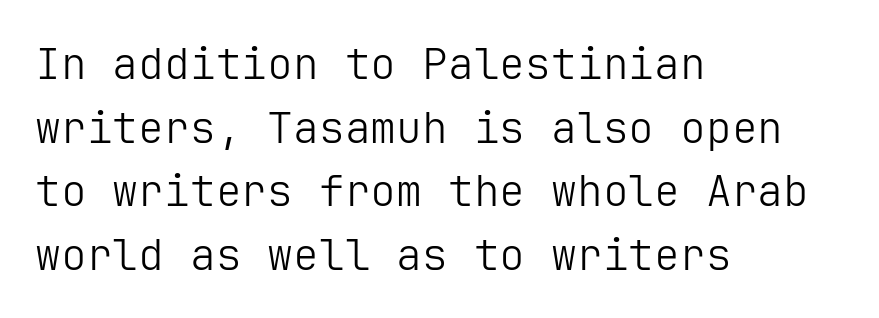
{"serif": "no", "italic": "no", "bold": "no", "weight": "light", "width": "normal", "stroke_contrast": "low", "x_height": "medium", "underline": "no", "align": "left", "line_spacing": "normal", "line_spacing_ratio": 1.48, "letter_spacing": "normal", "letter_spacing_em": 0.0, "glyph_px": 43}
